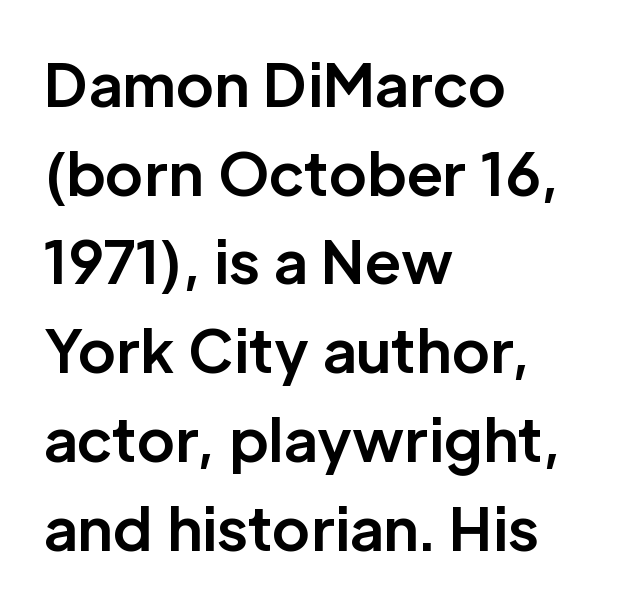
Q: Is the text bold? A: Yes.
Q: Is the text italic (slanted)? A: No, it is upright.
Q: Is the typeface a serif or a sans-serif typeface? A: Sans-serif.
Q: Is the text underlined? A: No.
Q: How is the paragraph aligned? A: Left-aligned.
Q: Is the spacing between letters normal or unusually wide? A: Normal.
Q: Is the spacing between lines tight, normal or loose? A: Normal.
Q: Width (condensed, normal, or wide)? A: Normal.
Q: Stroke contrast? A: Low.
Q: x-height? A: Medium.
Q: Monospaced? A: No.
